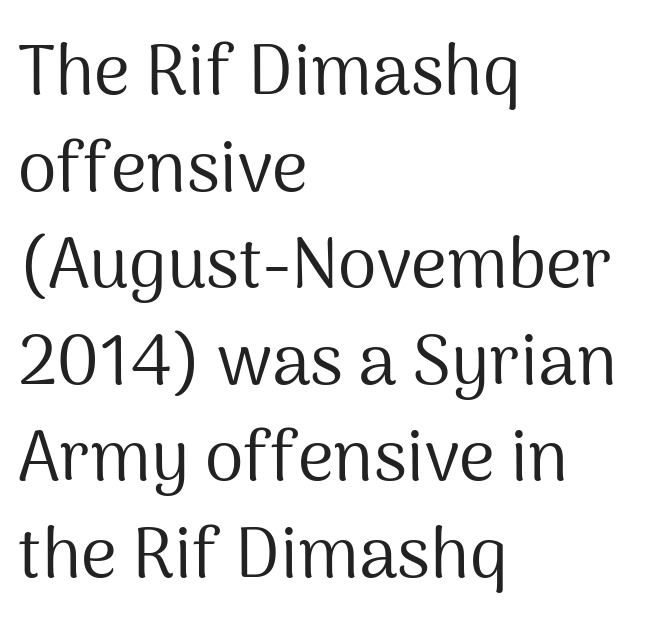
The rendering anchors every line to the left-hand side. This sample uses a sans-serif face. The tracking reads as untouched default to a designer's eye. These lines sit exactly where default settings would place them. Do the characters align in a grid? No, the font is proportional.
